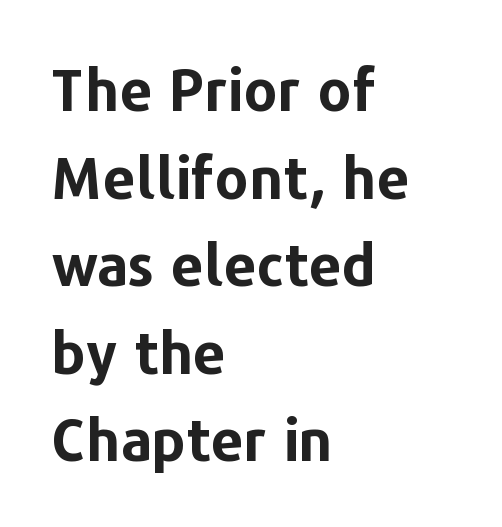
Vertical spacing — default. These lines are rendered in a variable-pitch font. Horizontal alignment here is leftward, the default for most running prose. The specimen omits any rule beneath the text block's lines. Pretty heavy lettering here — definitely bold.
